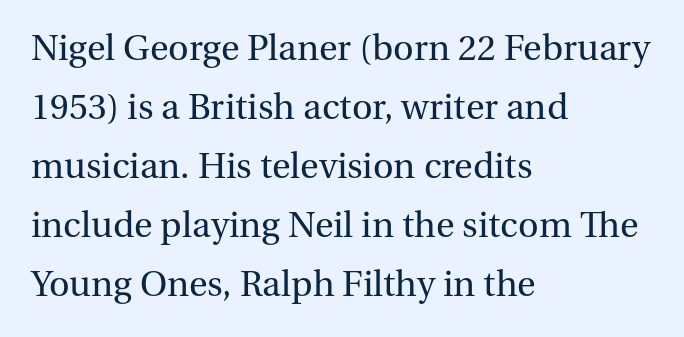
The image shows 38 px regular-weight serif type, upright; set left-aligned, normal line spacing (1.55x), normal letter spacing, not underlined; medium stroke contrast and a medium x-height.
